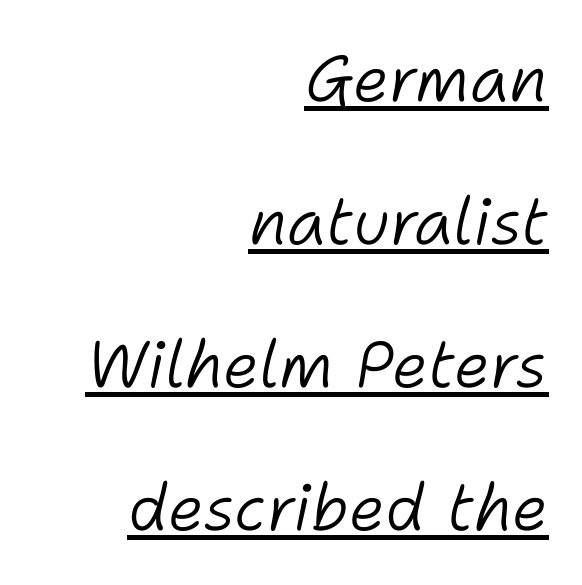
The font is comparable to plain body text, perhaps lighter. Here the designer chose a conventional face with non-uniform glyph widths. Layout note: lines flush right. These lines were composed using italics. The letters sit at their default tracking, neither squeezed nor spread. Loosely led — the rows are spread out.
